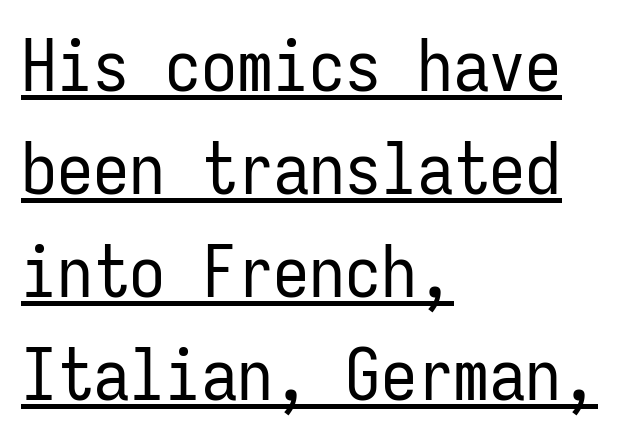
The rendering uses typewriter-style spacing with identical character cells. Does the leading feel generous? No, just average. Compared with undecorated copy, this sample adds a rule below the words. Inter-character spacing is left at the font's built-in metrics. The face looks like a standard text weight, possibly lighter.
